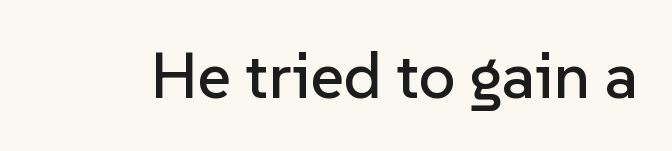
The image shows 65 px sans-serif type, upright; set normal letter spacing, not underlined; low stroke contrast and a medium x-height.
